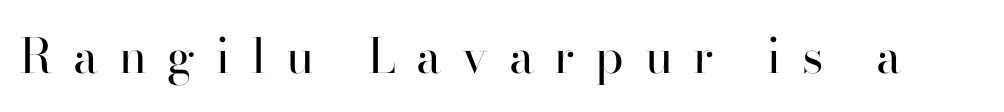
Q: Is the text bold? A: No.
Q: Is the text italic (slanted)? A: No, it is upright.
Q: Is the typeface a serif or a sans-serif typeface? A: Serif.
Q: Is the text underlined? A: No.
Q: Is the spacing between letters normal or unusually wide? A: Unusually wide.
Q: Width (condensed, normal, or wide)? A: Normal.
Q: Stroke contrast? A: High.
Q: x-height? A: Small.
Q: Monospaced? A: No.
